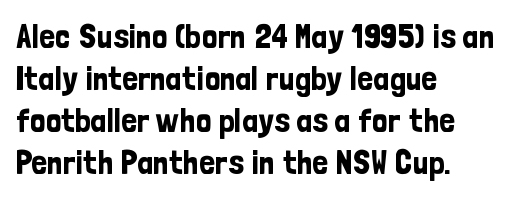
The image shows 34 px condensed sans-serif type, upright; set left-aligned, line spacing 1.24x, normal letter spacing, not underlined; low stroke contrast and a medium x-height.
